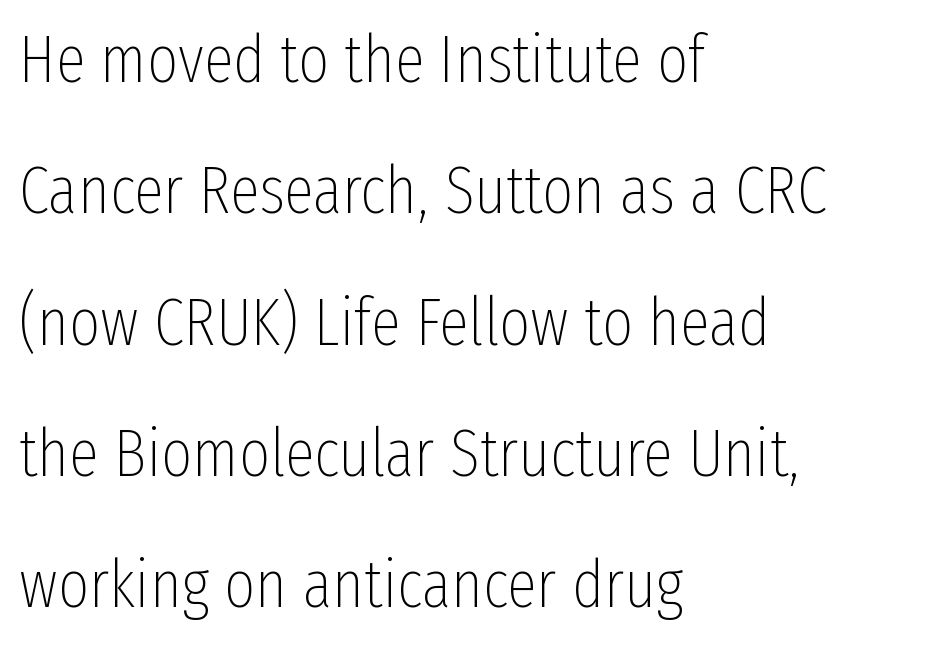
Q: Is the text bold? A: No.
Q: Is the text italic (slanted)? A: No, it is upright.
Q: Is the typeface a serif or a sans-serif typeface? A: Sans-serif.
Q: Is the text underlined? A: No.
Q: How is the paragraph aligned? A: Left-aligned.
Q: Is the spacing between letters normal or unusually wide? A: Normal.
Q: Is the spacing between lines tight, normal or loose? A: Loose.
Q: Width (condensed, normal, or wide)? A: Condensed.
Q: Stroke contrast? A: Low.
Q: x-height? A: Medium.
Q: Monospaced? A: No.
